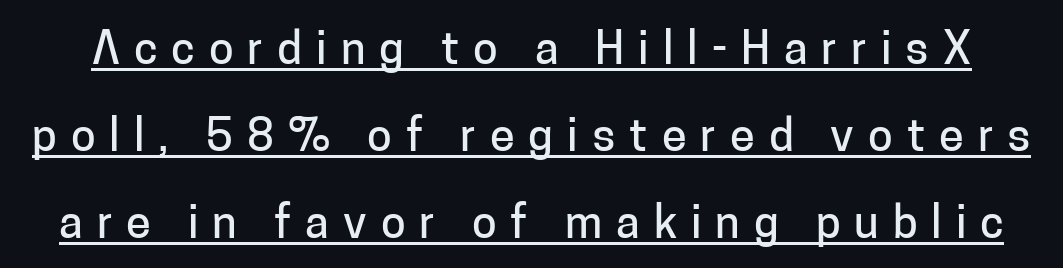
The image shows 45 px sans-serif type, upright; set loose line spacing (1.93x), unusually wide letter spacing (+0.31 em), underlined; low stroke contrast and a medium x-height.
